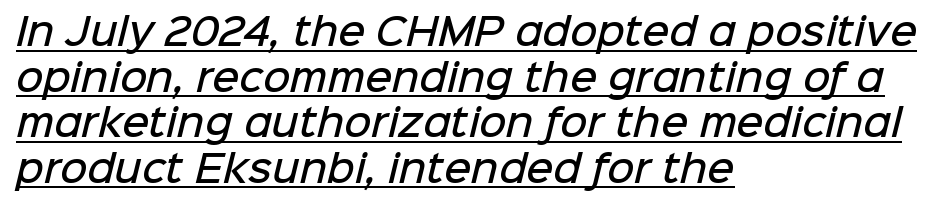
How are the letters spaced? Ordinarily, with no added tracking. Character widths vary here, with narrow letters taking less room than wide ones. Look at the stroke-to-counter ratio: somewhat heavy, a semibold. Underline: present. These lines stack with their left ends in a neat column.
